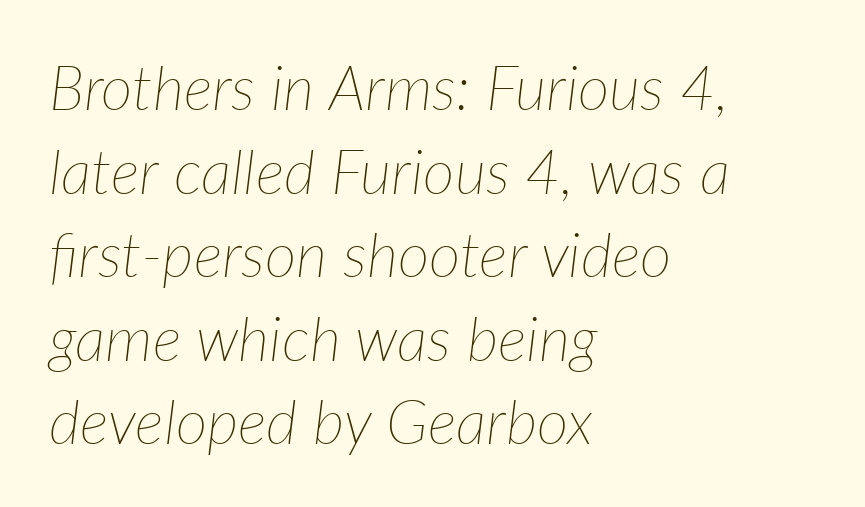
The image shows 61 px thin type, italic (leaning right); set left-aligned, normal line spacing (1.37x), normal letter spacing, not underlined; low stroke contrast and a medium x-height.
